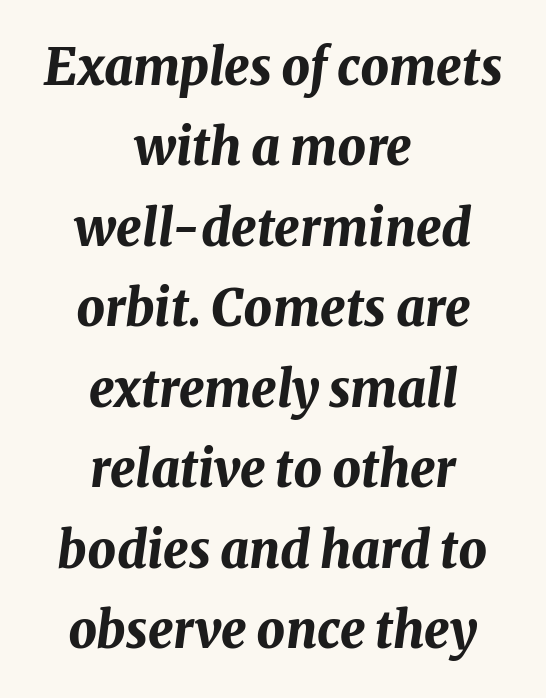
You'd pick this weight for a headline — it's a proper bold. The block of text has a typical density, with ordinary space between rows. Does extra space separate the letters? No, they use regular spacing. Slanted lettering throughout.
